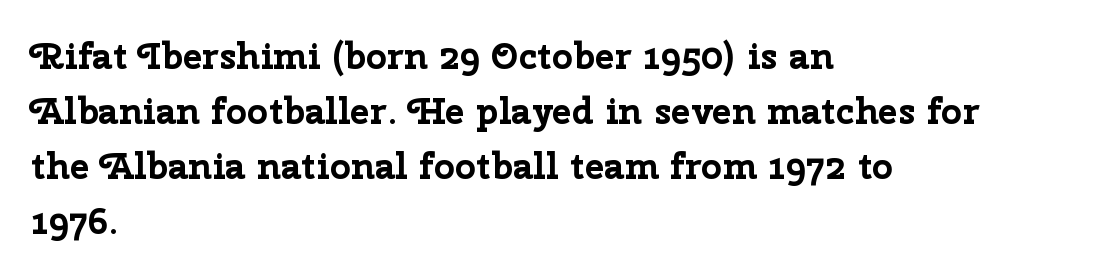
The image shows 37 px bold sans-serif type, upright; set left-aligned, normal line spacing (1.49x), normal letter spacing, not underlined; low stroke contrast and a medium x-height.
